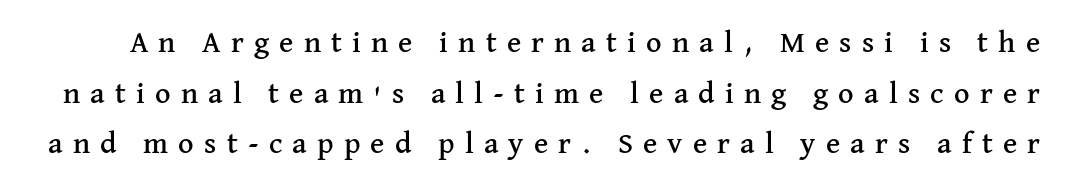
{"serif": "yes", "italic": "no", "width": "normal", "stroke_contrast": "medium", "x_height": "medium", "monospaced": "no", "underline": "no", "line_spacing": "normal", "line_spacing_ratio": 1.69, "letter_spacing": "wide", "letter_spacing_em": 0.34, "glyph_px": 30}
